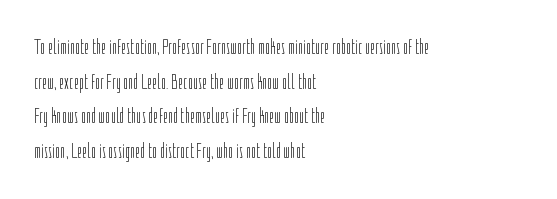
Q: Is the text bold? A: No.
Q: Is the text italic (slanted)? A: No, it is upright.
Q: Is the text underlined? A: No.
Q: How is the paragraph aligned? A: Left-aligned.
Q: Is the spacing between letters normal or unusually wide? A: Normal.
Q: Is the spacing between lines tight, normal or loose? A: Normal.
